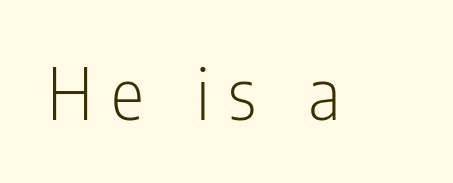
{"serif": "no", "italic": "no", "bold": "no", "weight": "light", "width": "condensed", "stroke_contrast": "low", "x_height": "medium", "monospaced": "no", "underline": "no", "letter_spacing": "wide", "letter_spacing_em": 0.26, "glyph_px": 70}
